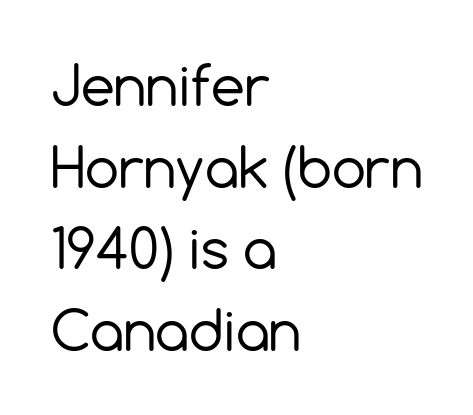
Q: Is the text bold? A: No.
Q: Is the text italic (slanted)? A: No, it is upright.
Q: Is the typeface a serif or a sans-serif typeface? A: Sans-serif.
Q: Is the text underlined? A: No.
Q: How is the paragraph aligned? A: Left-aligned.
Q: Is the spacing between letters normal or unusually wide? A: Normal.
Q: Is the spacing between lines tight, normal or loose? A: Normal.
Q: Width (condensed, normal, or wide)? A: Normal.
Q: x-height? A: Medium.
Q: Monospaced? A: No.
